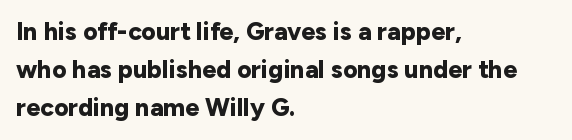
The image shows 25 px bold type, upright; set left-aligned, normal line spacing (1.53x), normal letter spacing, not underlined.
